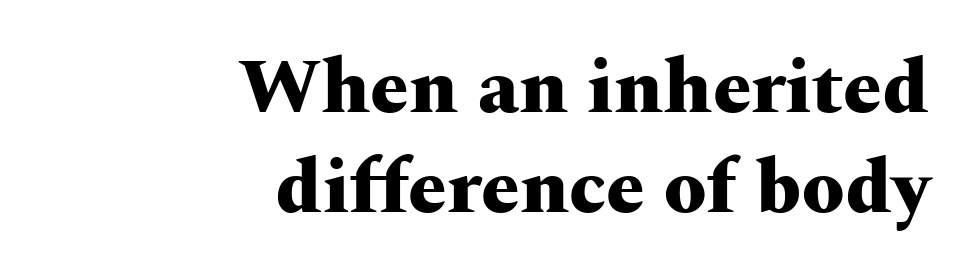
Q: Is the text bold? A: Yes.
Q: Is the text italic (slanted)? A: No, it is upright.
Q: Is the typeface a serif or a sans-serif typeface? A: Serif.
Q: Is the text underlined? A: No.
Q: How is the paragraph aligned? A: Right-aligned.
Q: Is the spacing between letters normal or unusually wide? A: Normal.
Q: Is the spacing between lines tight, normal or loose? A: Normal.
Q: Width (condensed, normal, or wide)? A: Wide.
Q: Stroke contrast? A: Medium.
Q: x-height? A: Medium.
Q: Monospaced? A: No.
